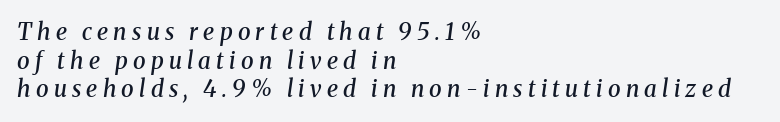
{"italic": "yes", "lean": "right", "slant_degrees": 8, "bold": "semi", "underline": "no", "align": "left", "line_spacing": "normal", "line_spacing_ratio": 1.25, "letter_spacing": "wide", "letter_spacing_em": 0.23, "glyph_px": 23}
